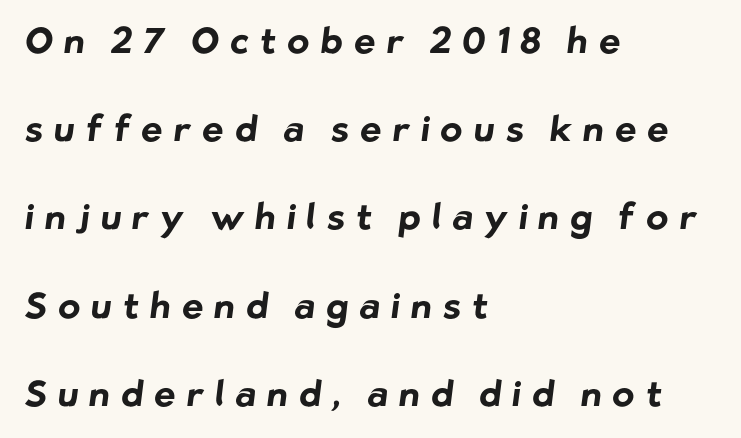
The tracking reads as deliberately expanded to a designer's eye. The area under the type is left untouched. The typesetter chose a ragged-right arrangement here. I'd call this a sans setting — the letters go barefoot. Thick stems and heavy bowls — unmistakably bold.
